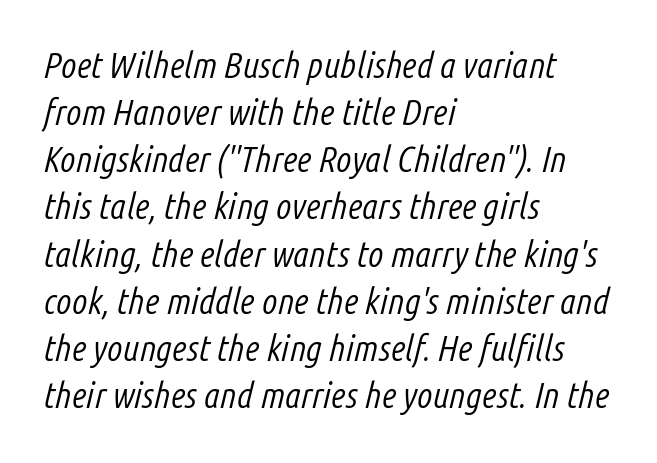
{"italic": "yes", "lean": "right", "slant_degrees": 14, "bold": "no", "weight": "light", "width": "condensed", "stroke_contrast": "low", "x_height": "medium", "monospaced": "no", "underline": "no", "align": "left", "line_spacing": "normal", "line_spacing_ratio": 1.31, "letter_spacing": "normal", "letter_spacing_em": 0.0, "glyph_px": 36}
